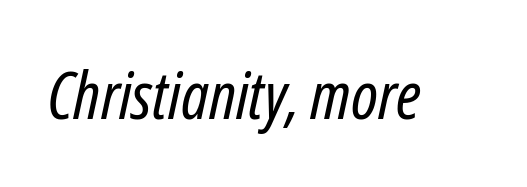
Q: Is the text bold? A: No.
Q: Is the text italic (slanted)? A: Yes, it leans right by about 12 degrees.
Q: Is the text underlined? A: No.
Q: Is the spacing between letters normal or unusually wide? A: Normal.
Q: Width (condensed, normal, or wide)? A: Condensed.
Q: Stroke contrast? A: Low.
Q: x-height? A: Medium.
Q: Monospaced? A: No.
